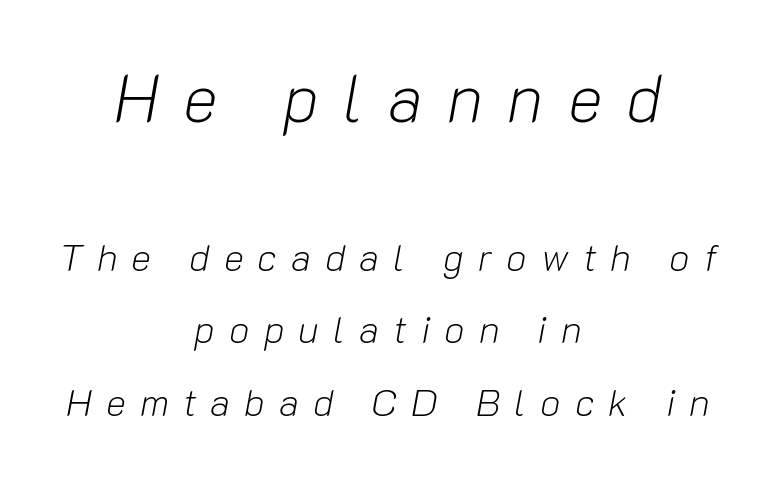
Stems and bowls with no extra thickness — not bold. Has an underline been added? It has not. Designer's note — italics engaged. Note: larger setting up top, smaller setting below. Horizontal bands of white between lines are thick stripes.
